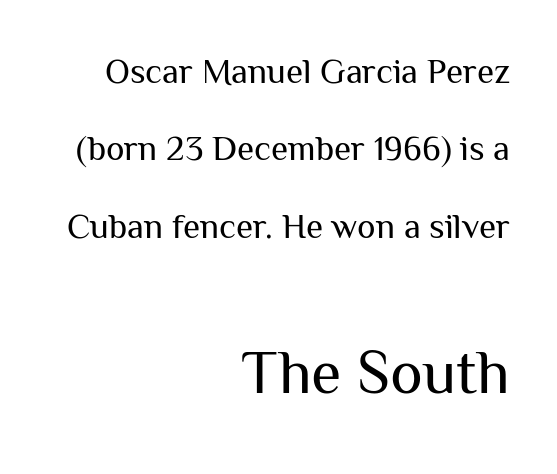
The image shows 62 px regular-weight sans-serif type, upright; set right-aligned, loose line spacing (2.21x), normal letter spacing, not underlined; the second (bottom) block is 1.77x larger; medium stroke contrast and a medium x-height.
